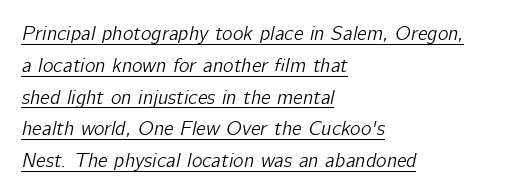
The image shows 20 px text type, italic (leaning right); set left-aligned, normal line spacing (1.59x), normal letter spacing, underlined.
